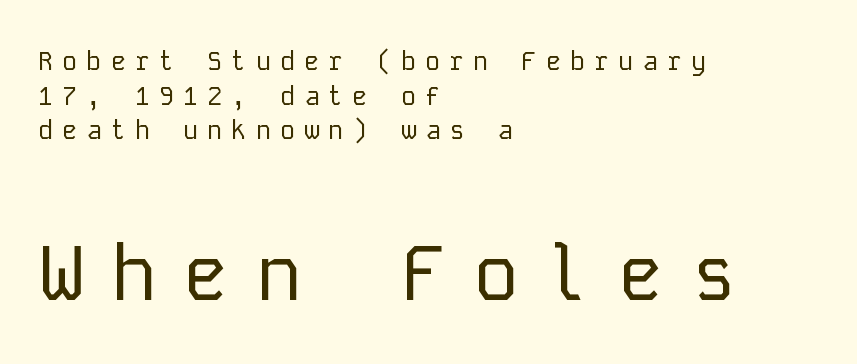
{"serif": "no", "italic": "no", "bold": "no", "weight": "regular", "width": "normal", "stroke_contrast": "low", "x_height": "medium", "monospaced": "yes", "underline": "no", "align": "left", "line_spacing": "normal", "line_spacing_ratio": 1.33, "letter_spacing": "wide", "letter_spacing_em": 0.33, "larger_block": "second", "size_ratio": 3.0, "glyph_px": 78}
